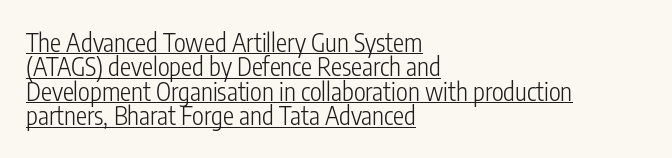
{"italic": "no", "bold": "no", "underline": "yes", "align": "left", "line_spacing": "tight", "line_spacing_ratio": 0.98, "letter_spacing": "normal", "letter_spacing_em": 0.0, "glyph_px": 25}
